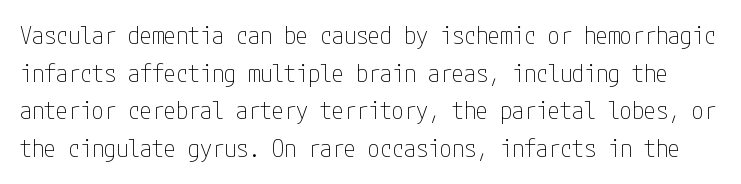
{"italic": "no", "bold": "no", "underline": "no", "line_spacing": "normal", "line_spacing_ratio": 1.57, "letter_spacing": "normal", "letter_spacing_em": 0.0, "glyph_px": 24}
